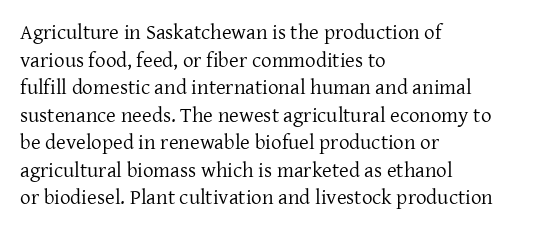
The image shows 21 px text type, upright; set left-aligned, normal line spacing (1.31x), normal letter spacing, not underlined.
